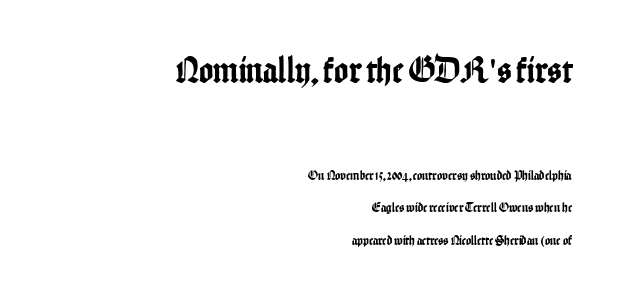
{"serif": "no", "italic": "no", "width": "condensed", "stroke_contrast": "low", "x_height": "medium", "monospaced": "no", "underline": "no", "align": "right", "line_spacing": "loose", "line_spacing_ratio": 2.32, "letter_spacing": "normal", "letter_spacing_em": 0.0, "larger_block": "first", "size_ratio": 2.71, "glyph_px": 38}
